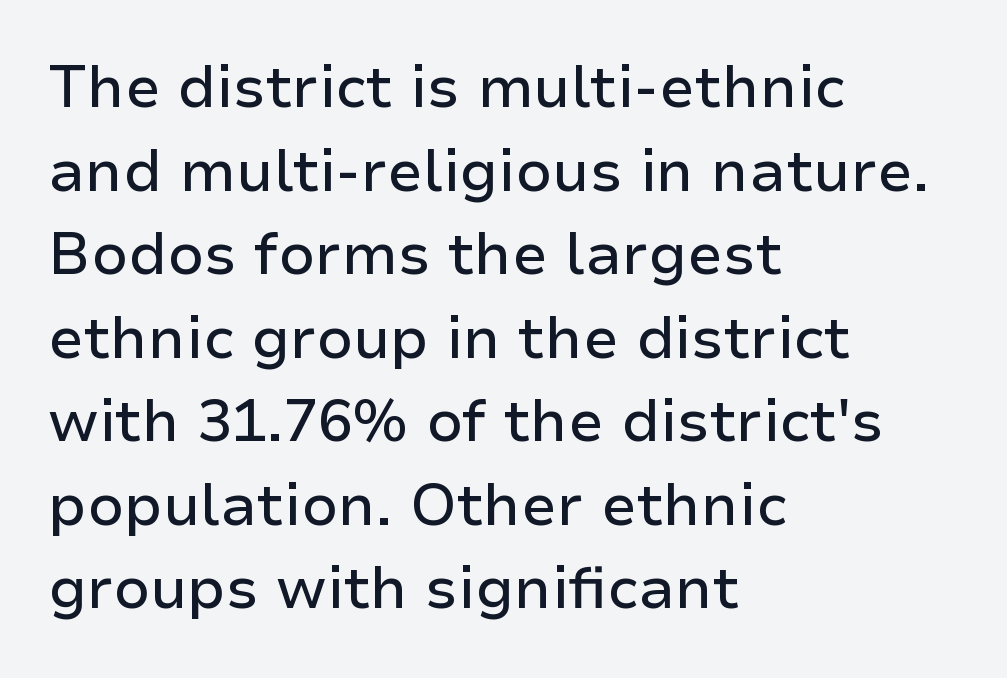
Q: Is the text italic (slanted)? A: No, it is upright.
Q: Is the typeface a serif or a sans-serif typeface? A: Sans-serif.
Q: Is the text underlined? A: No.
Q: How is the paragraph aligned? A: Left-aligned.
Q: Is the spacing between letters normal or unusually wide? A: Normal.
Q: Is the spacing between lines tight, normal or loose? A: Normal.
Q: Width (condensed, normal, or wide)? A: Normal.
Q: Stroke contrast? A: Low.
Q: x-height? A: Medium.
Q: Monospaced? A: No.
